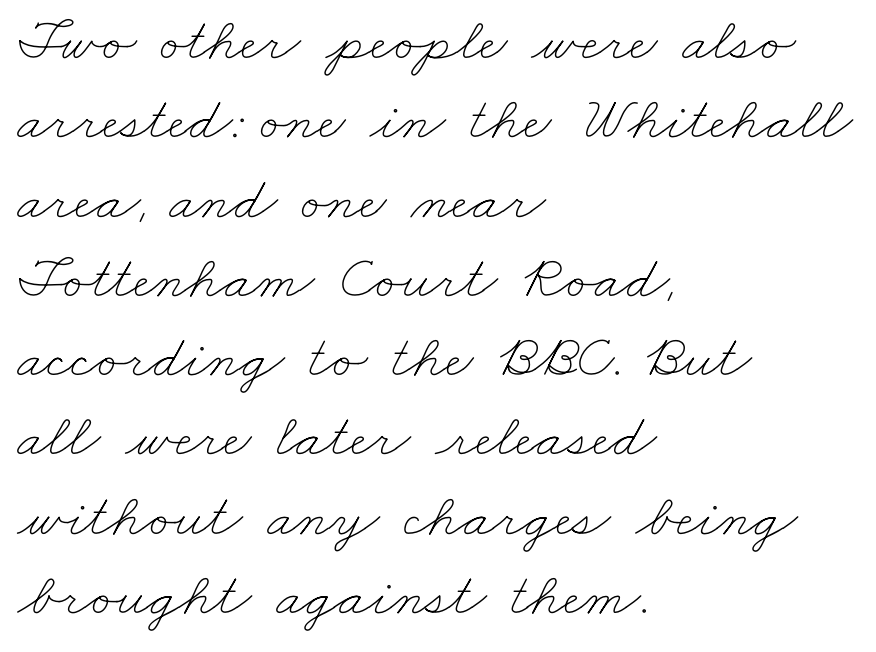
The image shows 61 px thin, wide type; set left-aligned, normal line spacing (1.3x), normal letter spacing, not underlined; low stroke contrast and a small x-height.
